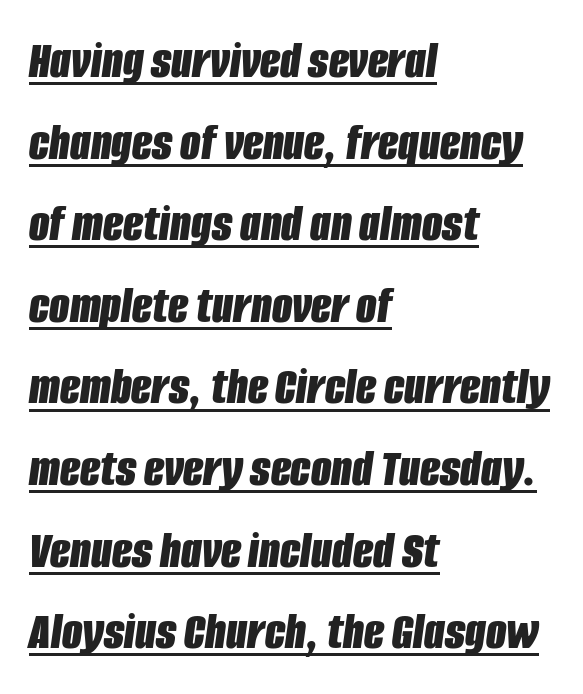
In designer terms, the underline attribute is active on this setting. The face used here has the dense, thick strokes of a bold. If you drew a ruler down the left edge, every line would touch it. Reading down the column, the eye jumps a familiar distance to each next line.
